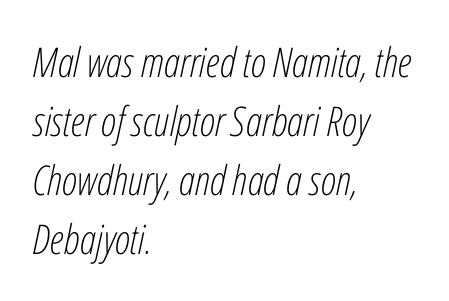
Q: Is the text bold? A: No.
Q: Is the text italic (slanted)? A: Yes, it leans right by about 12 degrees.
Q: Is the text underlined? A: No.
Q: How is the paragraph aligned? A: Left-aligned.
Q: Is the spacing between letters normal or unusually wide? A: Normal.
Q: Is the spacing between lines tight, normal or loose? A: Normal.
Q: Width (condensed, normal, or wide)? A: Condensed.
Q: Stroke contrast? A: Low.
Q: x-height? A: Medium.
Q: Monospaced? A: No.
